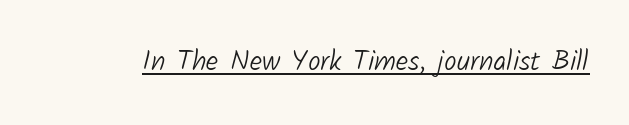
These lines are rendered in a variable-pitch font. Stroke mass is kept to a normal reading level or below. Every word sits above its own underline. I'd call this a sans setting — the letters go barefoot. Caption: standard tracking, unaltered.
